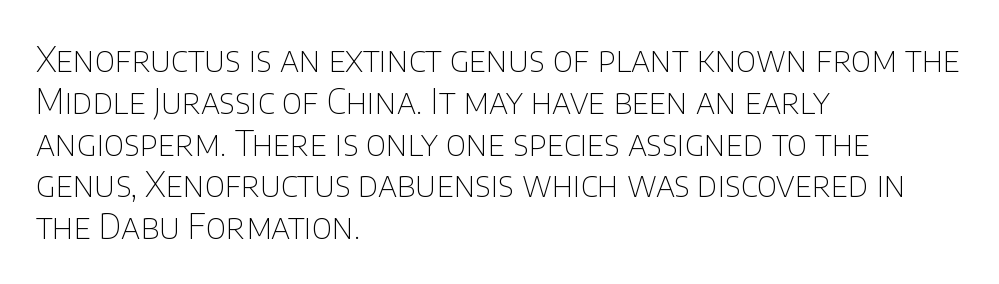
The image shows 34 px thin sans-serif type, upright; set left-aligned, line spacing 1.23x, normal letter spacing, not underlined; low stroke contrast and a large x-height.
